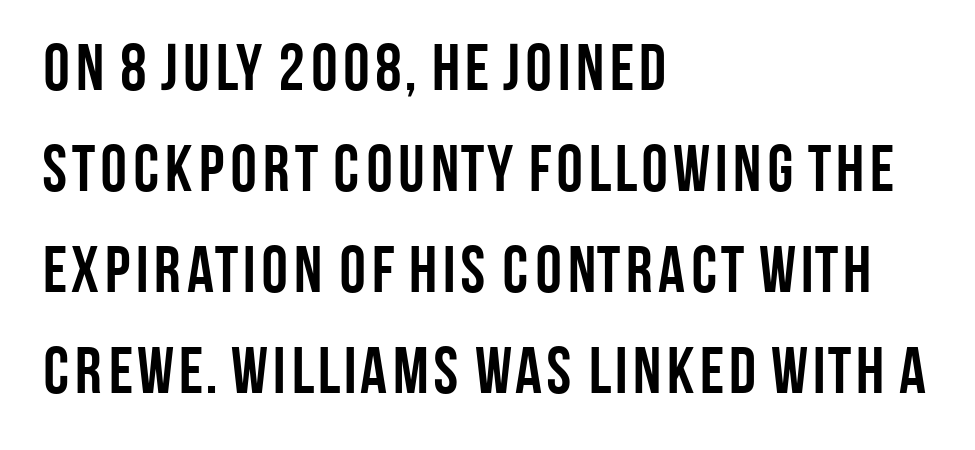
{"serif": "no", "italic": "no", "bold": "yes", "weight": "semibold", "width": "condensed", "stroke_contrast": "low", "x_height": "large", "monospaced": "no", "underline": "no", "align": "left", "line_spacing": "normal", "line_spacing_ratio": 1.53, "letter_spacing": "normal", "letter_spacing_em": 0.0, "glyph_px": 66}
